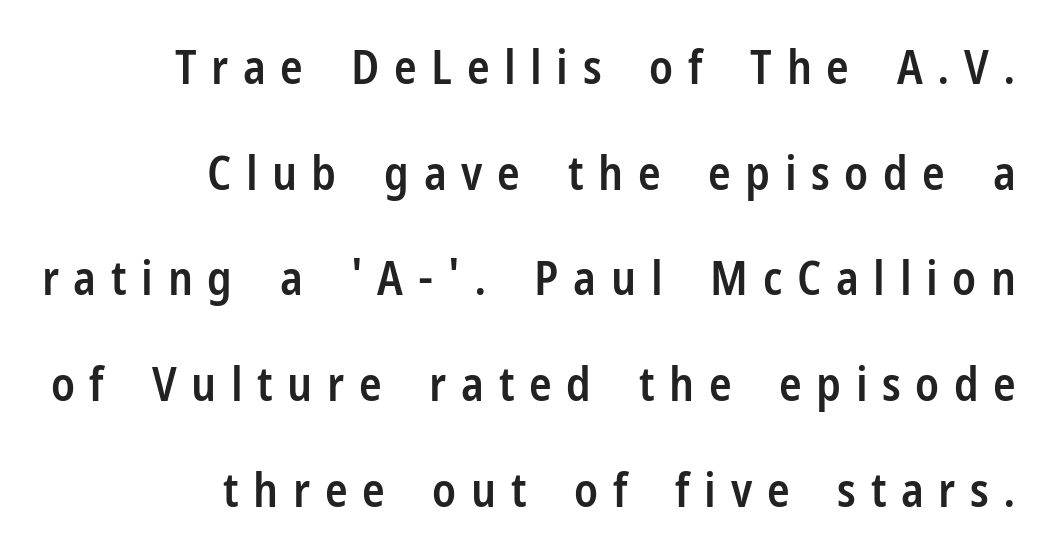
Unlike italic type, these characters show no tilt at all. Note the varied advance widths — an 'i' is clearly narrower than an 'm'. The letters carry no serifs — their stems end cleanly without finishing strokes. Does the copy run flush right? Yes — the right margin is perfectly even. The letters are semibold — heavier than regular but short of a full bold.
